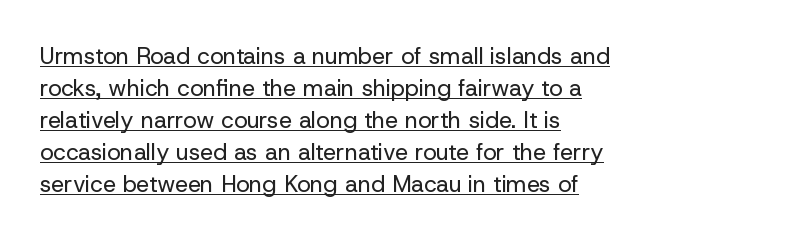
{"italic": "no", "bold": "no", "underline": "yes", "align": "left", "line_spacing": "normal", "line_spacing_ratio": 1.39, "letter_spacing": "normal", "letter_spacing_em": 0.0, "glyph_px": 23}
